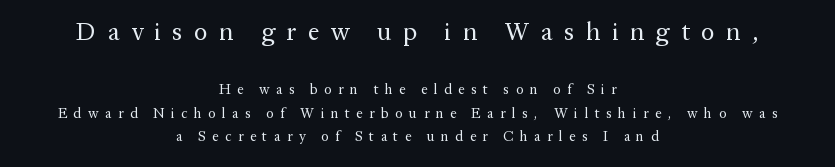
Q: Is the text bold? A: No.
Q: Is the text italic (slanted)? A: No, it is upright.
Q: Is the text underlined? A: No.
Q: How is the paragraph aligned? A: Centered.
Q: Is the spacing between letters normal or unusually wide? A: Unusually wide.
Q: Is the spacing between lines tight, normal or loose? A: Normal.
Q: Which block of text is set in a larger size, the first (top) or the second (bottom)? A: The first (top) one.
